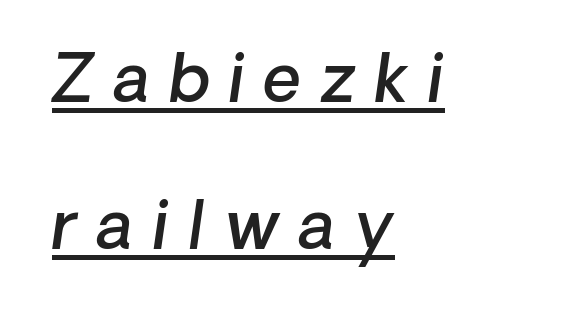
The typeface chosen for these lines omits serifs. Weight check: semibold — heavier than regular, not quite bold. The lines are quadded left. Note the varied advance widths — an 'i' is clearly narrower than an 'm'.
